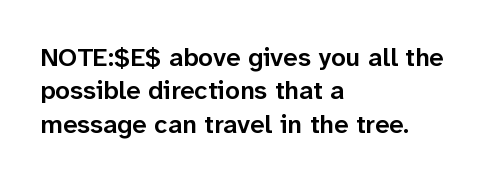
Q: Is the text bold? A: Semi-bold.
Q: Is the text italic (slanted)? A: No, it is upright.
Q: Is the text underlined? A: No.
Q: How is the paragraph aligned? A: Left-aligned.
Q: Is the spacing between letters normal or unusually wide? A: Normal.
Q: Is the spacing between lines tight, normal or loose? A: Normal.
